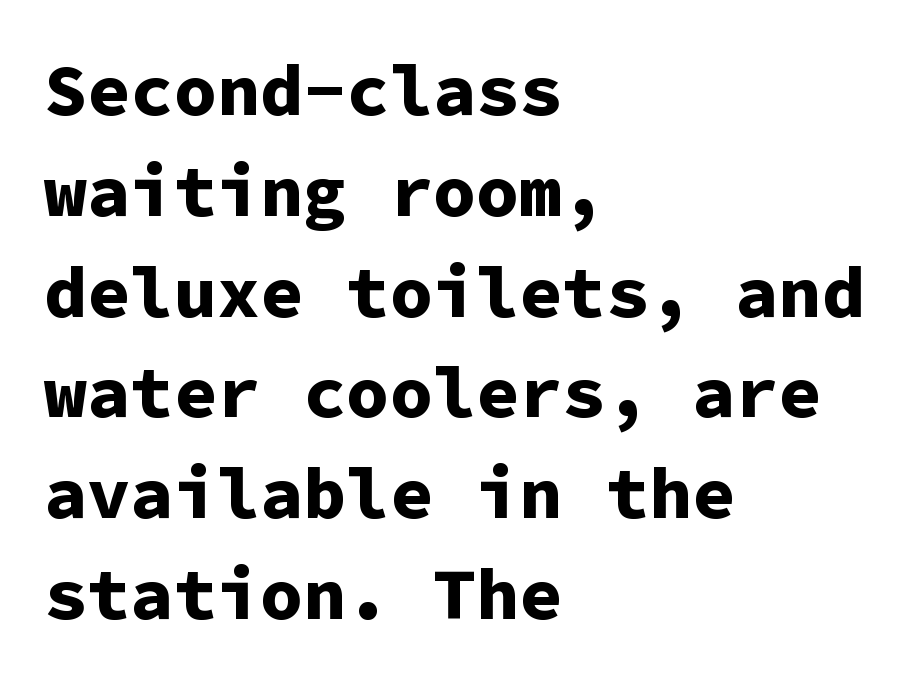
Only glyphs here, with clear space below each row. Each glyph is drawn with heavy, bold strokes. These lines were composed using upright roman letters. The letters sit at their default tracking, neither squeezed nor spread.
